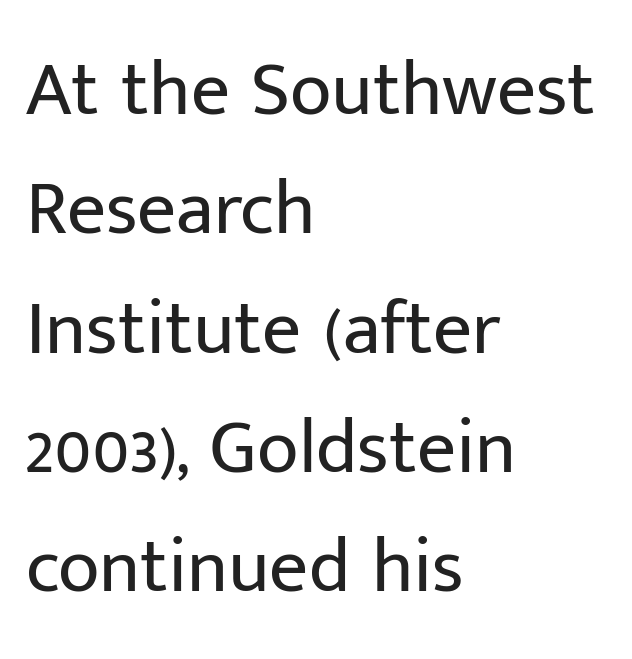
The image shows 77 px regular-weight sans-serif type, upright; set left-aligned, normal line spacing (1.55x), normal letter spacing, not underlined; low stroke contrast and a medium x-height.
